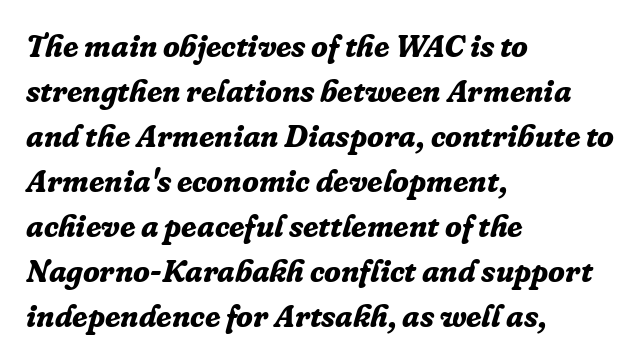
The image shows 31 px bold serif type, italic (leaning right); set left-aligned, normal line spacing (1.45x), normal letter spacing, not underlined; low stroke contrast and a medium x-height.
